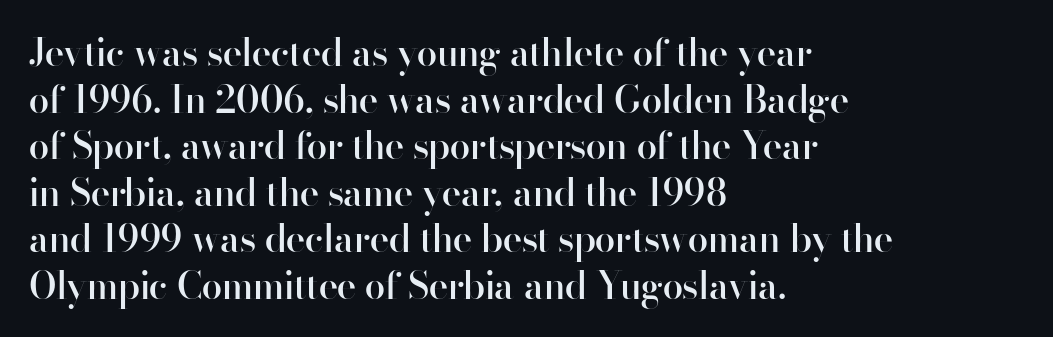
Do the characters align in a grid? No, the font is proportional. A bare baseline throughout the passage. This rendering employs a face without finishing strokes, i.e., a sans-serif. The type is set solid horizontally, with unmodified tracking.
